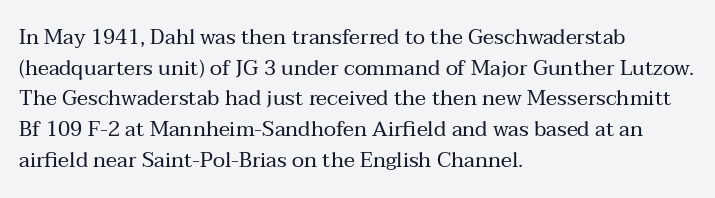
The image shows 21 px text type, upright; set left-aligned, normal line spacing (1.46x), normal letter spacing, not underlined.
